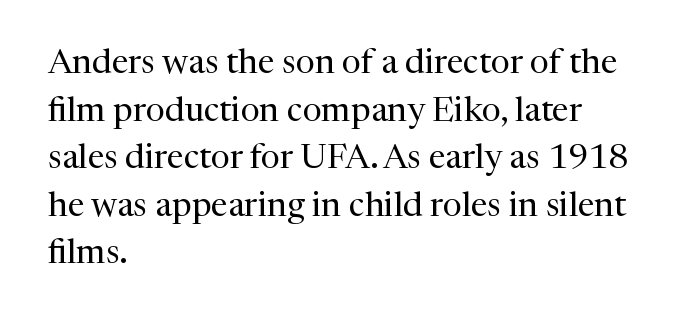
{"serif": "yes", "italic": "no", "bold": "no", "weight": "regular", "width": "normal", "stroke_contrast": "medium", "x_height": "medium", "monospaced": "no", "underline": "no", "align": "left", "line_spacing": "normal", "line_spacing_ratio": 1.4, "letter_spacing": "normal", "letter_spacing_em": 0.0, "glyph_px": 34}
